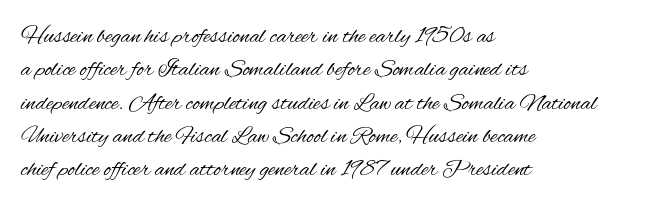
The image shows 24 px text type; set left-aligned, normal line spacing (1.39x), normal letter spacing, not underlined.
